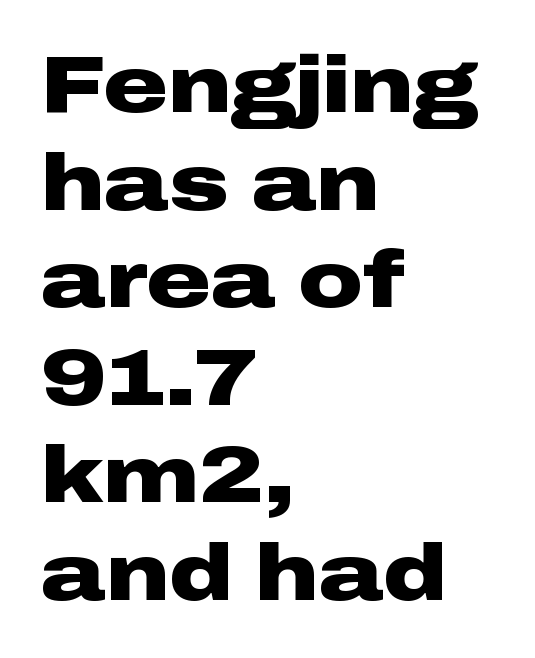
Unlike a traditional serif, this face leaves its strokes unadorned. Rendered with straight, roman letterforms. Emphasis by weight is at full strength: bold. The passage shown has conventional tracking throughout. Check the space under the baseline: it is left empty.
